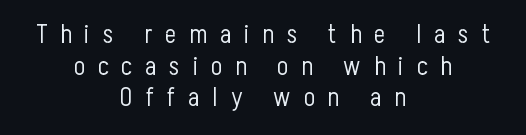
Letter spacing: wide. Each stroke keeps to a modest, everyday thickness or less. Tall strokes in this sample are plumb rather than angled. Horizontally, the lines are justified to the midpoint only.
